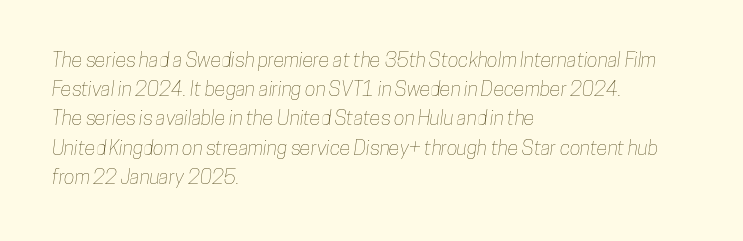
Q: Is the text underlined? A: No.
Q: How is the paragraph aligned? A: Left-aligned.
Q: Is the spacing between letters normal or unusually wide? A: Normal.
Q: Is the spacing between lines tight, normal or loose? A: Normal.
